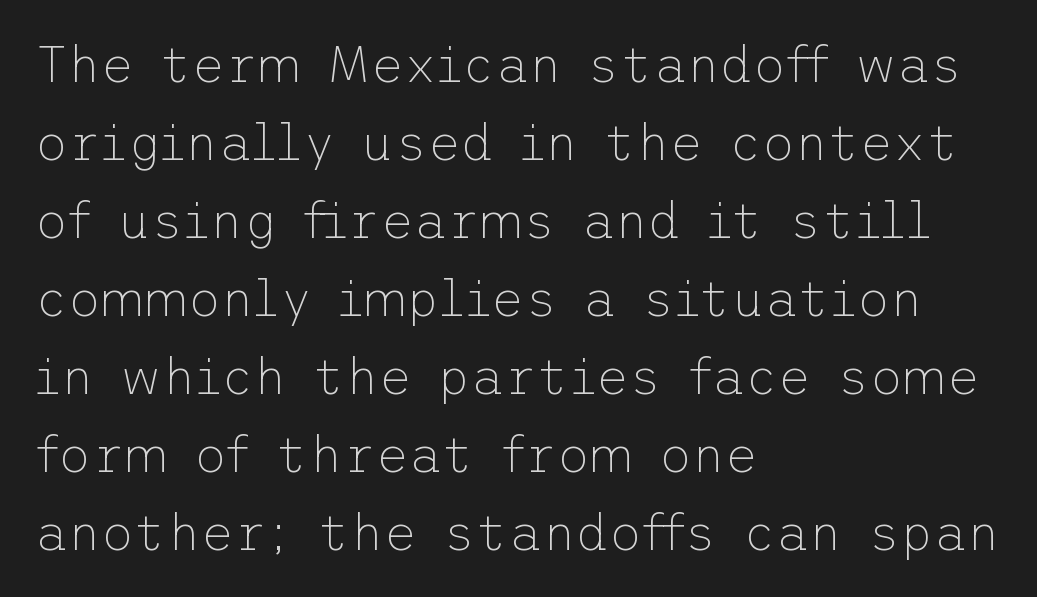
Does the type have serifs? No, each stem ends abruptly. The passage shown is not bold in any degree. What stands out about the letter spacing? Nothing — it is the standard amount. This block has exactly the height ordinary leading produces. Posture: straight, roman, zero tilt.
